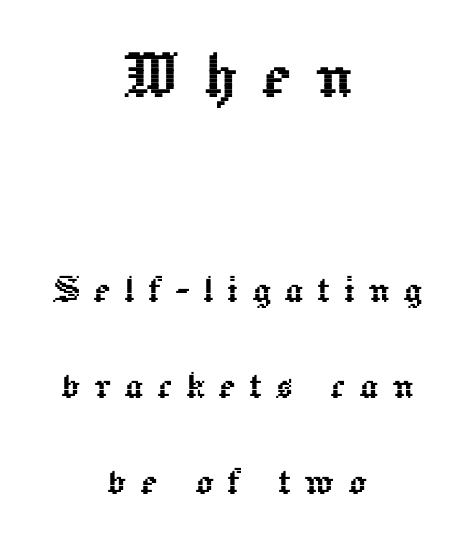
The image shows 79 px text type, upright; set centered, loose line spacing (2.13x), unusually wide letter spacing (+0.3 em), not underlined; the first (top) block is 1.76x larger; a medium x-height.
